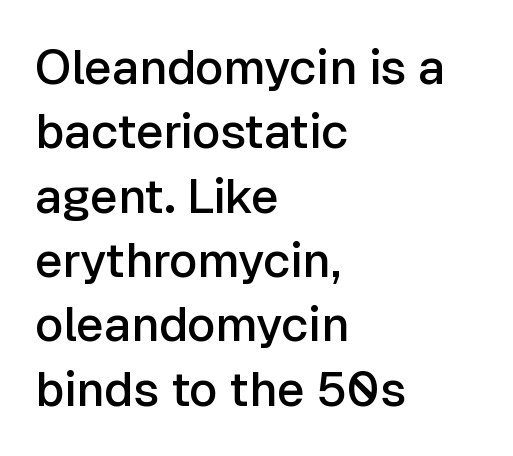
{"serif": "no", "italic": "no", "bold": "semi", "weight": "semibold", "width": "normal", "stroke_contrast": "low", "x_height": "medium", "monospaced": "no", "underline": "no", "align": "left", "line_spacing": "normal", "line_spacing_ratio": 1.34, "letter_spacing": "normal", "letter_spacing_em": 0.0, "glyph_px": 48}
